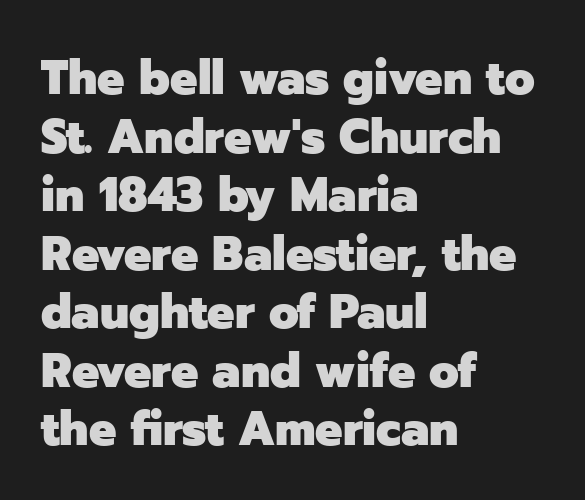
{"serif": "no", "italic": "no", "bold": "yes", "weight": "heavy", "width": "normal", "stroke_contrast": "low", "x_height": "medium", "monospaced": "no", "underline": "no", "align": "left", "line_spacing_ratio": 1.22, "letter_spacing": "normal", "letter_spacing_em": 0.0, "glyph_px": 48}
